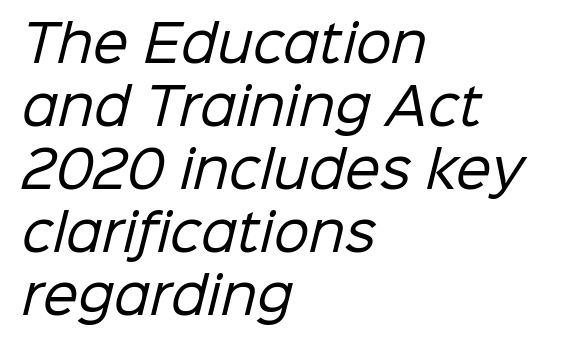
Each line starts at the same left margin while the right side varies. The rendering keeps characters at their native spacing. The rendering uses natural spacing where letterforms have individual widths. Whoever set this chose a conventional vertical rhythm. Lines of text with bare space underneath. Note: no serifs on the glyphs.
